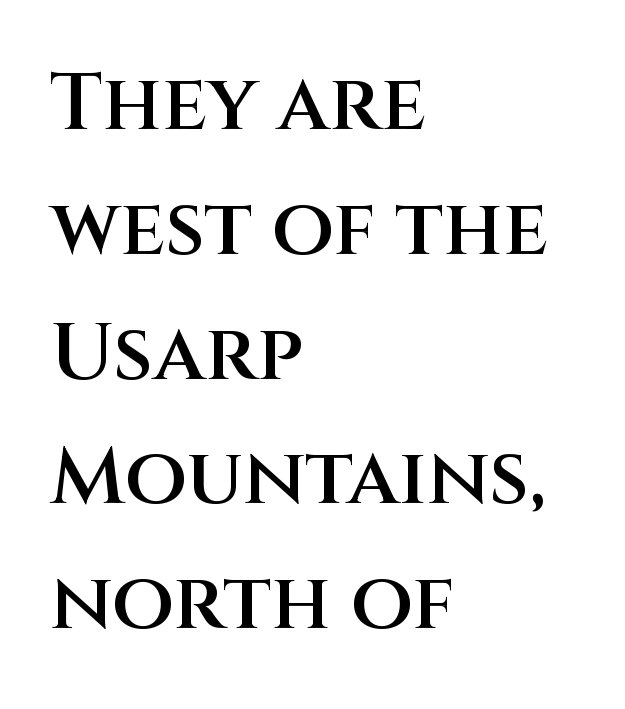
{"serif": "no", "italic": "no", "bold": "semi", "weight": "semibold", "width": "normal", "stroke_contrast": "medium", "x_height": "large", "monospaced": "no", "underline": "no", "align": "left", "line_spacing": "normal", "line_spacing_ratio": 1.56, "letter_spacing": "normal", "letter_spacing_em": 0.0, "glyph_px": 80}
